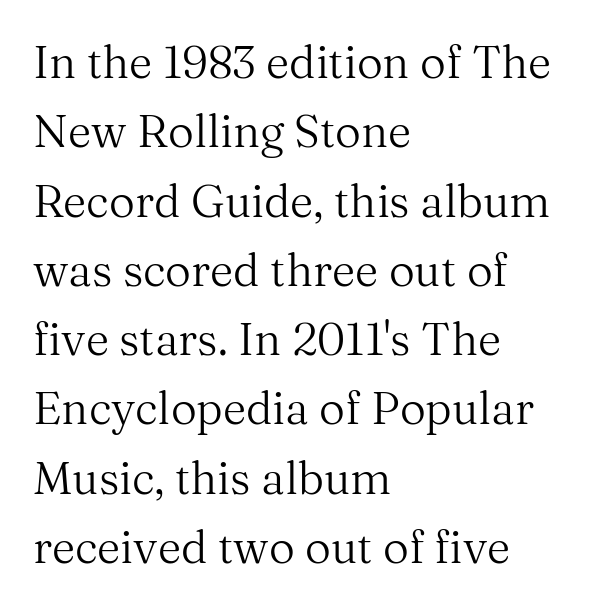
{"serif": "yes", "italic": "no", "bold": "no", "weight": "regular", "width": "normal", "stroke_contrast": "medium", "x_height": "medium", "monospaced": "no", "underline": "no", "align": "left", "line_spacing": "normal", "line_spacing_ratio": 1.54, "letter_spacing": "normal", "letter_spacing_em": 0.0, "glyph_px": 45}
